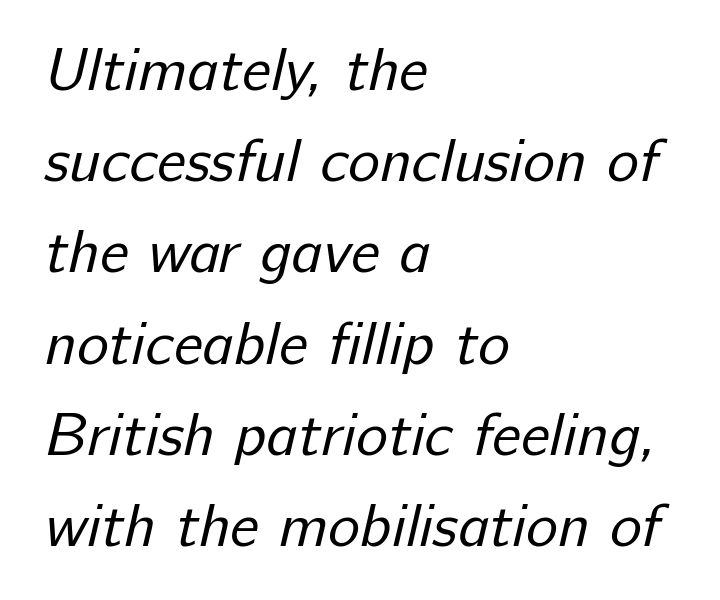
{"serif": "no", "bold": "no", "weight": "regular", "width": "normal", "stroke_contrast": "low", "x_height": "medium", "monospaced": "no", "underline": "no", "align": "left", "line_spacing": "normal", "line_spacing_ratio": 1.52, "letter_spacing": "normal", "letter_spacing_em": 0.0, "glyph_px": 60}
